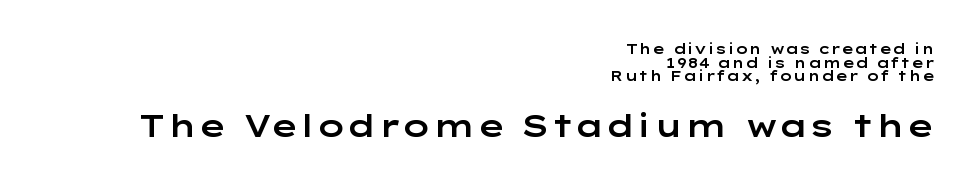
Q: Is the text italic (slanted)? A: No, it is upright.
Q: Is the typeface a serif or a sans-serif typeface? A: Sans-serif.
Q: Is the text underlined? A: No.
Q: How is the paragraph aligned? A: Right-aligned.
Q: Is the spacing between letters normal or unusually wide? A: Normal.
Q: Is the spacing between lines tight, normal or loose? A: Tight.
Q: Which block of text is set in a larger size, the first (top) or the second (bottom)? A: The second (bottom) one.
Q: Width (condensed, normal, or wide)? A: Wide.
Q: Stroke contrast? A: Low.
Q: x-height? A: Medium.
Q: Monospaced? A: No.
